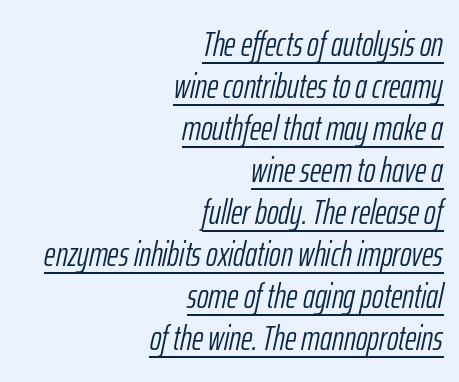
{"italic": "yes", "lean": "right", "slant_degrees": 12, "bold": "no", "weight": "light", "width": "condensed", "stroke_contrast": "low", "x_height": "medium", "monospaced": "no", "underline": "yes", "align": "right", "line_spacing_ratio": 1.2, "letter_spacing": "normal", "letter_spacing_em": 0.0, "glyph_px": 35}
